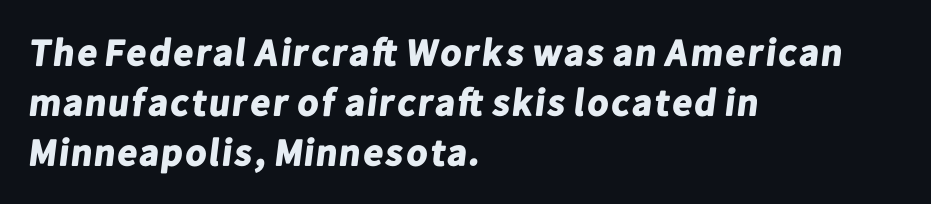
The image shows 38 px bold sans-serif type; set left-aligned, normal line spacing (1.32x), normal letter spacing, not underlined; low stroke contrast and a medium x-height.
